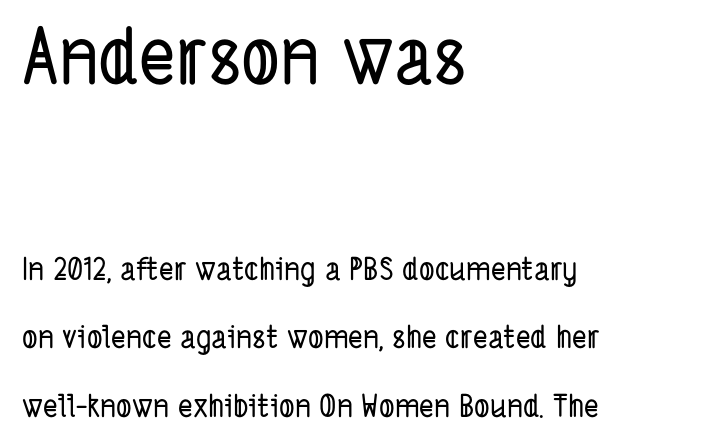
The image shows 77 px condensed sans-serif type; set left-aligned, loose line spacing (2.22x), normal letter spacing, not underlined; the first (top) block is 2.48x larger; low stroke contrast and a medium x-height.
